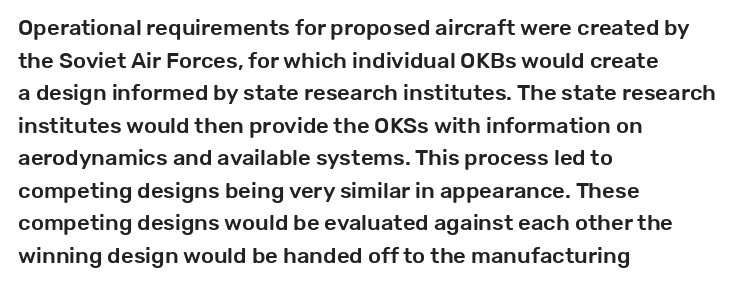
The image shows 22 px text type, upright; set left-aligned, normal line spacing (1.48x), normal letter spacing, not underlined.
